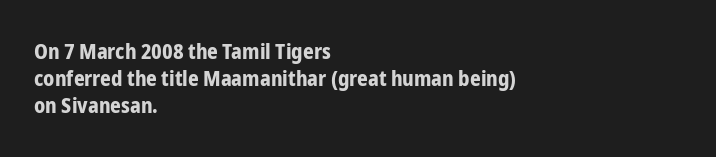
{"italic": "no", "bold": "yes", "underline": "no", "align": "left", "line_spacing": "normal", "line_spacing_ratio": 1.28, "letter_spacing": "normal", "letter_spacing_em": 0.0, "glyph_px": 21}
